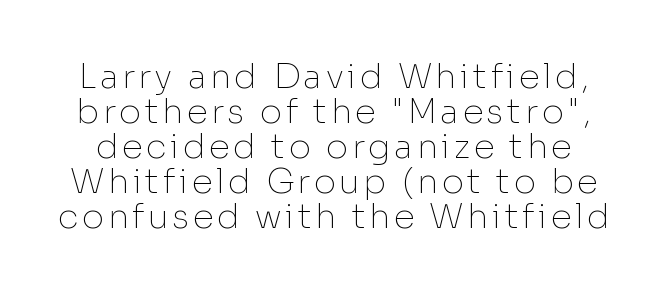
Q: Is the text bold? A: No.
Q: Is the text italic (slanted)? A: No, it is upright.
Q: Is the typeface a serif or a sans-serif typeface? A: Sans-serif.
Q: Is the text underlined? A: No.
Q: Is the spacing between lines tight, normal or loose? A: Tight.
Q: Width (condensed, normal, or wide)? A: Normal.
Q: Stroke contrast? A: Low.
Q: x-height? A: Medium.
Q: Monospaced? A: No.
